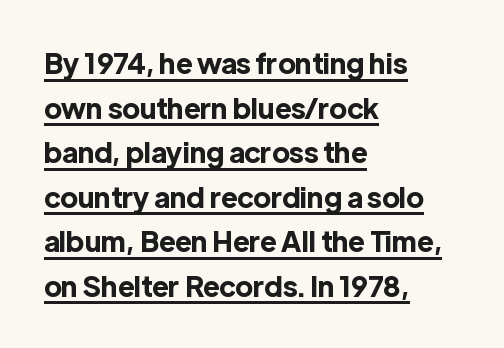
The image shows 28 px bold sans-serif type, upright; set left-aligned, normal line spacing (1.59x), normal letter spacing, underlined; a medium x-height.
